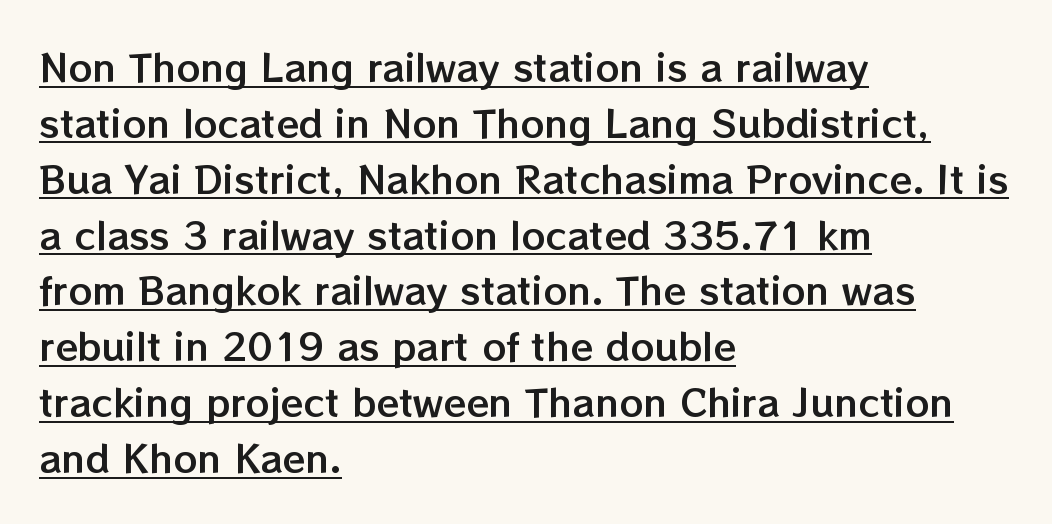
Q: Is the text italic (slanted)? A: No, it is upright.
Q: Is the text underlined? A: Yes.
Q: How is the paragraph aligned? A: Left-aligned.
Q: Is the spacing between letters normal or unusually wide? A: Normal.
Q: Is the spacing between lines tight, normal or loose? A: Normal.
Q: Width (condensed, normal, or wide)? A: Normal.
Q: Stroke contrast? A: Low.
Q: x-height? A: Medium.
Q: Monospaced? A: No.
